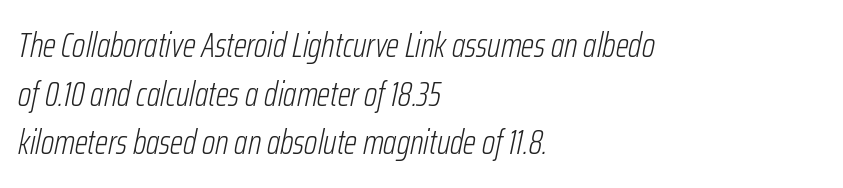
The image shows 34 px light, condensed type, italic (leaning right); set left-aligned, normal line spacing (1.43x), normal letter spacing, not underlined; low stroke contrast and a medium x-height.
